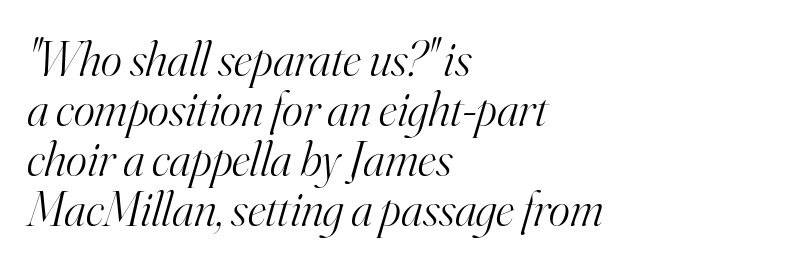
Q: Is the text bold? A: No.
Q: Is the text italic (slanted)? A: Yes, it leans right by about 16 degrees.
Q: Is the typeface a serif or a sans-serif typeface? A: Serif.
Q: Is the text underlined? A: No.
Q: How is the paragraph aligned? A: Left-aligned.
Q: Is the spacing between letters normal or unusually wide? A: Normal.
Q: Is the spacing between lines tight, normal or loose? A: Tight.
Q: Width (condensed, normal, or wide)? A: Normal.
Q: Stroke contrast? A: High.
Q: x-height? A: Small.
Q: Monospaced? A: No.
